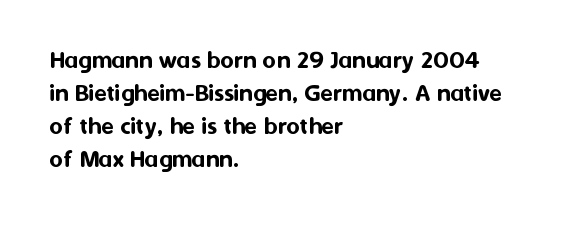
{"italic": "no", "underline": "no", "align": "left", "line_spacing": "normal", "line_spacing_ratio": 1.27, "letter_spacing": "normal", "letter_spacing_em": 0.0, "glyph_px": 26}
